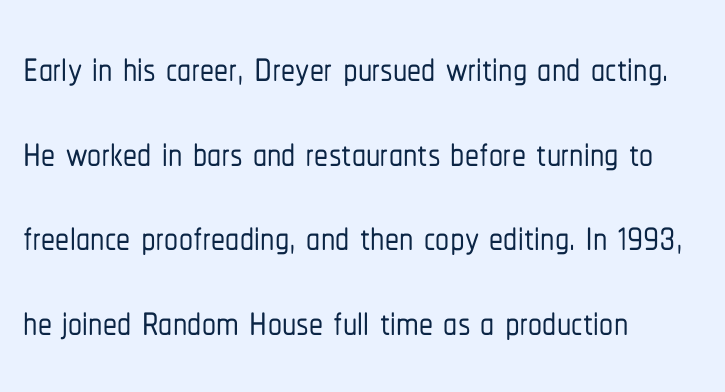
{"serif": "no", "italic": "no", "width": "condensed", "stroke_contrast": "low", "x_height": "medium", "monospaced": "no", "underline": "no", "align": "left", "line_spacing": "normal", "line_spacing_ratio": 1.51, "letter_spacing": "normal", "letter_spacing_em": 0.0, "glyph_px": 56}
